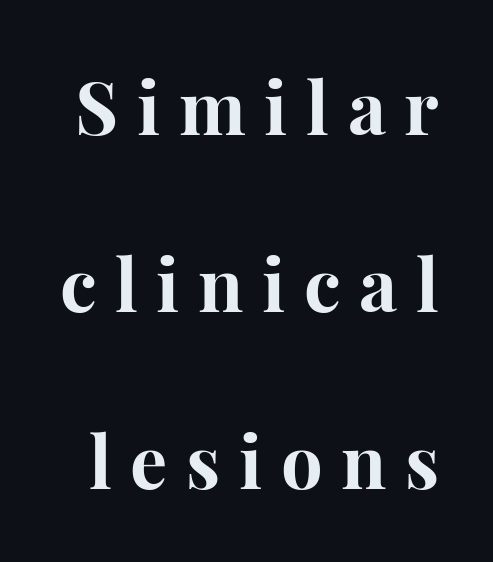
Q: Is the text bold? A: Yes.
Q: Is the text italic (slanted)? A: No, it is upright.
Q: Is the typeface a serif or a sans-serif typeface? A: Serif.
Q: Is the text underlined? A: No.
Q: Is the spacing between letters normal or unusually wide? A: Unusually wide.
Q: Is the spacing between lines tight, normal or loose? A: Loose.
Q: Width (condensed, normal, or wide)? A: Normal.
Q: Stroke contrast? A: High.
Q: x-height? A: Medium.
Q: Monospaced? A: No.
